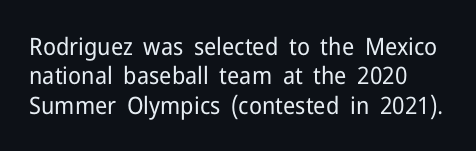
{"italic": "no", "bold": "no", "underline": "no", "line_spacing_ratio": 1.22, "letter_spacing": "normal", "letter_spacing_em": 0.0, "glyph_px": 24}
